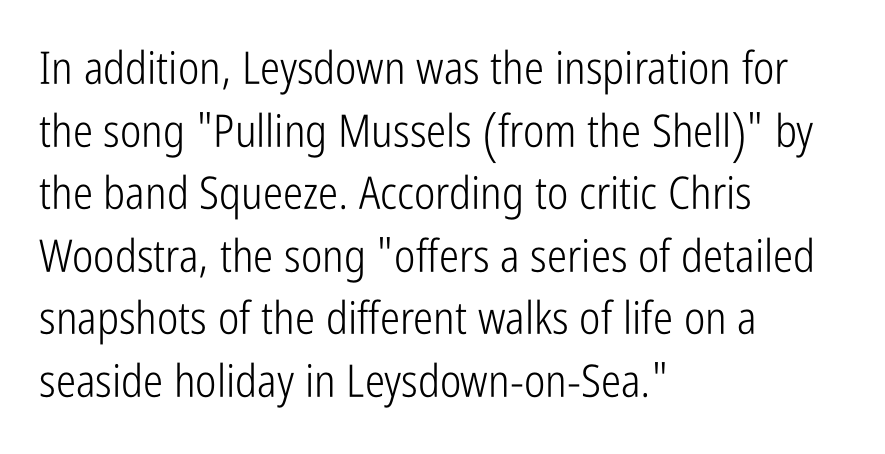
{"serif": "no", "italic": "no", "bold": "no", "weight": "light", "width": "condensed", "stroke_contrast": "low", "x_height": "medium", "monospaced": "no", "underline": "no", "align": "left", "line_spacing": "normal", "line_spacing_ratio": 1.39, "letter_spacing": "normal", "letter_spacing_em": 0.0, "glyph_px": 45}
